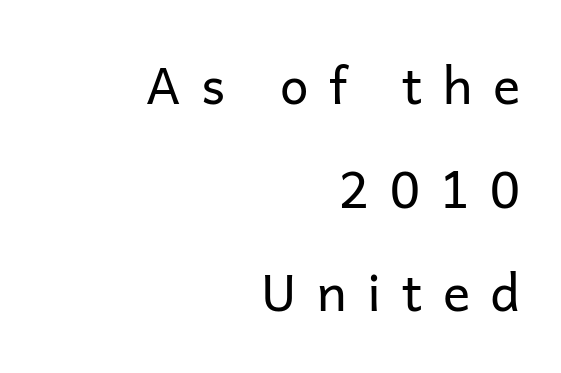
The image shows 51 px regular-weight sans-serif type, upright; set right-aligned, loose line spacing (2.03x), unusually wide letter spacing (+0.4 em), not underlined; low stroke contrast and a medium x-height.
